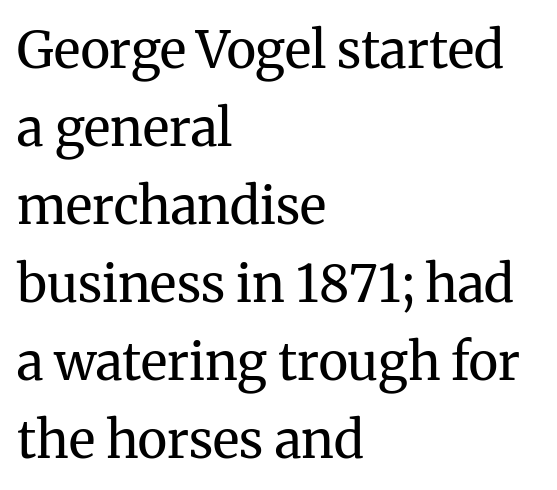
Q: Is the text bold? A: No.
Q: Is the text italic (slanted)? A: No, it is upright.
Q: Is the typeface a serif or a sans-serif typeface? A: Serif.
Q: Is the text underlined? A: No.
Q: How is the paragraph aligned? A: Left-aligned.
Q: Is the spacing between letters normal or unusually wide? A: Normal.
Q: Is the spacing between lines tight, normal or loose? A: Normal.
Q: Width (condensed, normal, or wide)? A: Normal.
Q: Stroke contrast? A: Medium.
Q: x-height? A: Medium.
Q: Monospaced? A: No.
